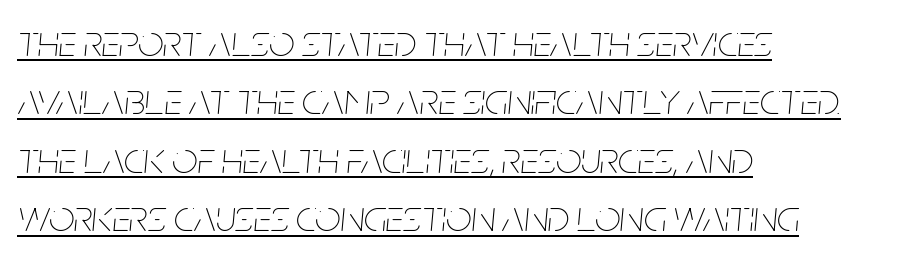
{"italic": "yes", "lean": "right", "slant_degrees": 5, "bold": "no", "weight": "thin", "width": "condensed", "stroke_contrast": "low", "x_height": "large", "monospaced": "no", "underline": "yes", "align": "left", "line_spacing": "normal", "line_spacing_ratio": 1.3, "letter_spacing": "normal", "letter_spacing_em": 0.0, "glyph_px": 45}
